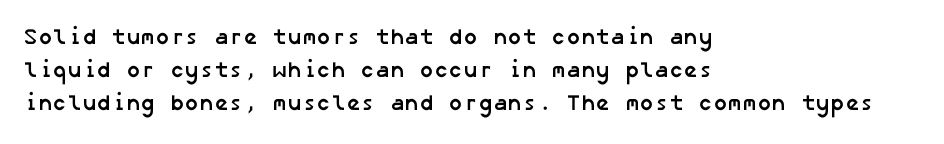
Where is the straight margin? On the left. Each row of text sits above clean, open space. Leading matches the norm, producing a regular column. The letters are bold, with thick, heavy strokes.
